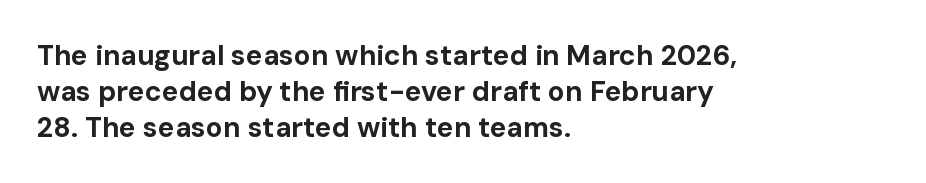
{"serif": "no", "italic": "no", "bold": "yes", "weight": "bold", "width": "normal", "stroke_contrast": "low", "x_height": "medium", "monospaced": "no", "underline": "no", "align": "left", "line_spacing": "normal", "line_spacing_ratio": 1.28, "letter_spacing": "normal", "letter_spacing_em": 0.0, "glyph_px": 28}
